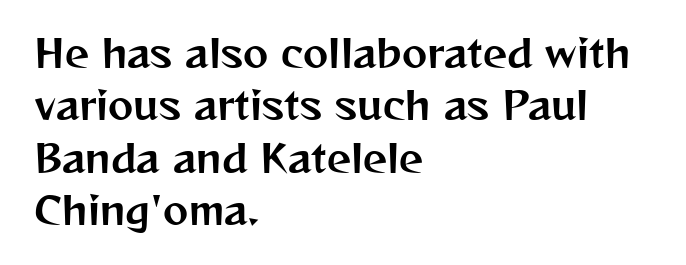
The image shows 38 px sans-serif type, upright; set left-aligned, normal line spacing (1.38x), normal letter spacing, not underlined; medium stroke contrast and a medium x-height.
